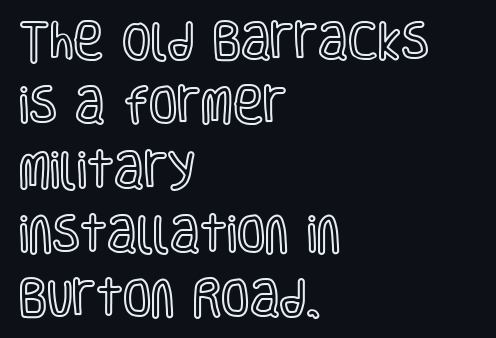
Q: Is the text italic (slanted)? A: No, it is upright.
Q: Is the text underlined? A: No.
Q: How is the paragraph aligned? A: Left-aligned.
Q: Is the spacing between letters normal or unusually wide? A: Normal.
Q: Is the spacing between lines tight, normal or loose? A: Normal.
Q: Width (condensed, normal, or wide)? A: Condensed.
Q: x-height? A: Large.
Q: Monospaced? A: No.
